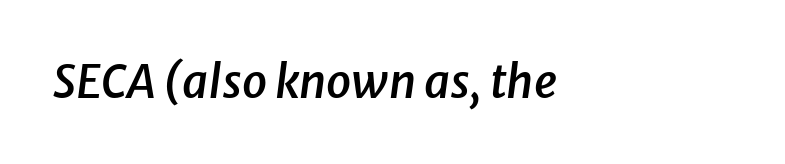
Short and long lines alike share a common starting point at left. Bold? Not quite — semibold, heavier than regular but stopping short. The letters are slanted; this is an italic face. The face used here is proportionally spaced, like ordinary book or web type. Unmarked baselines from the first word to the last.
